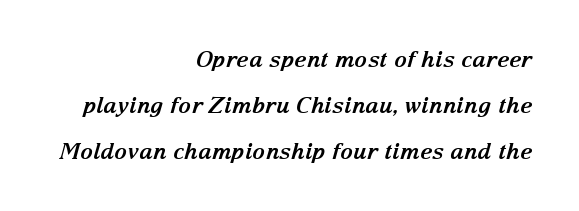
The image shows 22 px bold type, italic (leaning right); set right-aligned, loose line spacing (2.1x), normal letter spacing, not underlined.
